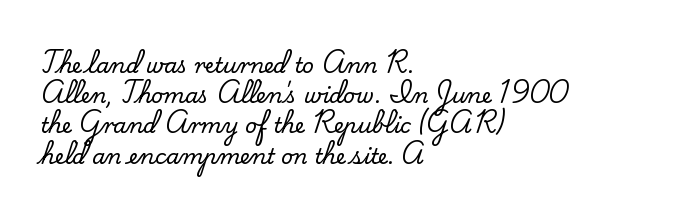
Q: Is the text italic (slanted)? A: Yes.
Q: Is the text underlined? A: No.
Q: How is the paragraph aligned? A: Left-aligned.
Q: Is the spacing between letters normal or unusually wide? A: Normal.
Q: Is the spacing between lines tight, normal or loose? A: Normal.
